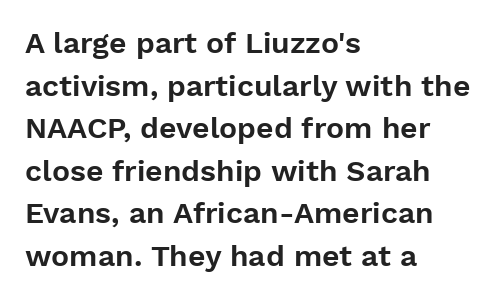
{"serif": "no", "italic": "no", "width": "normal", "stroke_contrast": "low", "x_height": "medium", "monospaced": "no", "underline": "no", "align": "left", "line_spacing": "normal", "line_spacing_ratio": 1.42, "letter_spacing": "normal", "letter_spacing_em": 0.0, "glyph_px": 30}
